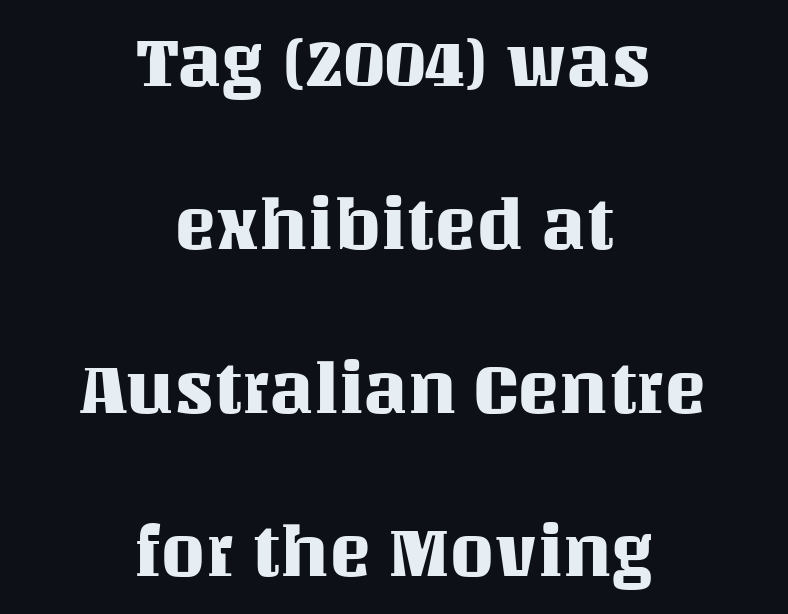
{"italic": "no", "width": "normal", "stroke_contrast": "medium", "x_height": "large", "monospaced": "no", "underline": "no", "align": "center", "line_spacing": "loose", "line_spacing_ratio": 2.3, "letter_spacing": "normal", "letter_spacing_em": 0.0, "glyph_px": 71}
